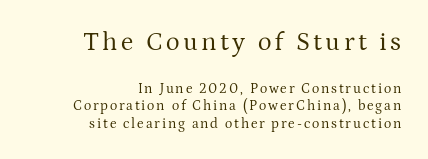
One-word summary of the alignment: right. Stem width sits at or under what a default text font uses. Scale decreases going downward across the two blocks. Descenders are the only things crossing below the line. The typography opts for an upright posture over an oblique one.
